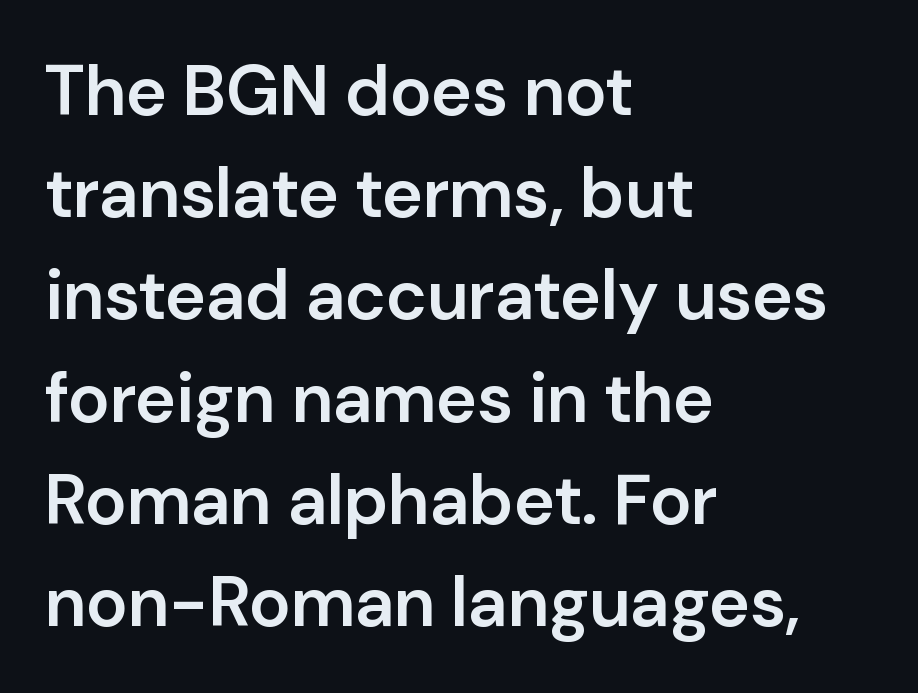
The image shows 70 px semibold sans-serif type, upright; set left-aligned, normal line spacing (1.46x), normal letter spacing, not underlined; low stroke contrast and a medium x-height.
